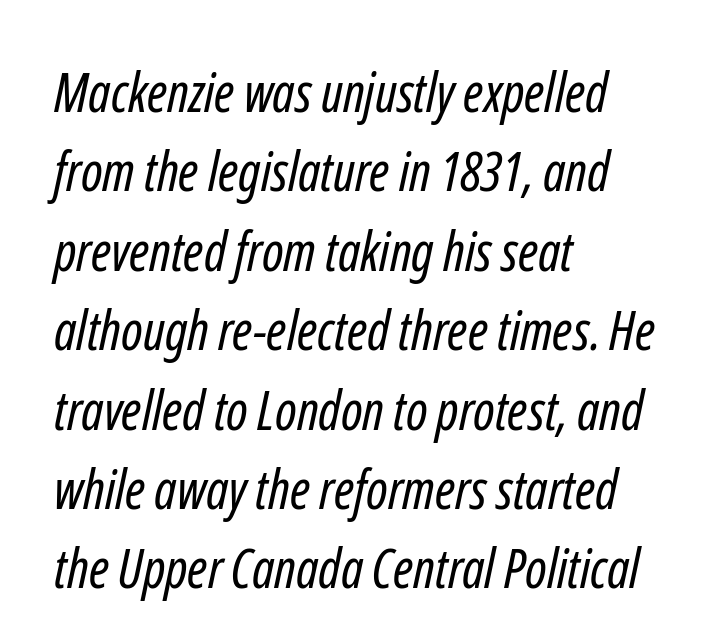
Q: Is the text bold? A: No.
Q: Is the typeface a serif or a sans-serif typeface? A: Sans-serif.
Q: Is the text underlined? A: No.
Q: How is the paragraph aligned? A: Left-aligned.
Q: Is the spacing between letters normal or unusually wide? A: Normal.
Q: Is the spacing between lines tight, normal or loose? A: Normal.
Q: Width (condensed, normal, or wide)? A: Condensed.
Q: Stroke contrast? A: Low.
Q: x-height? A: Medium.
Q: Monospaced? A: No.
